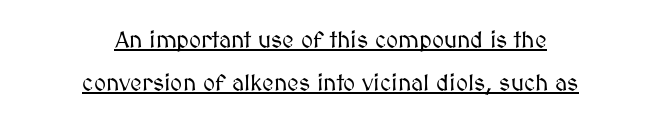
Q: Is the text italic (slanted)? A: No, it is upright.
Q: Is the text underlined? A: Yes.
Q: How is the paragraph aligned? A: Centered.
Q: Is the spacing between letters normal or unusually wide? A: Normal.
